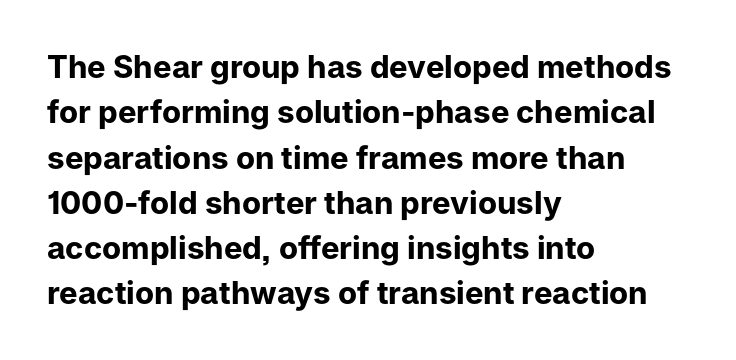
{"serif": "no", "italic": "no", "bold": "yes", "weight": "bold", "width": "normal", "stroke_contrast": "low", "x_height": "medium", "monospaced": "no", "underline": "no", "align": "left", "line_spacing": "normal", "line_spacing_ratio": 1.46, "letter_spacing": "normal", "letter_spacing_em": 0.0, "glyph_px": 31}
